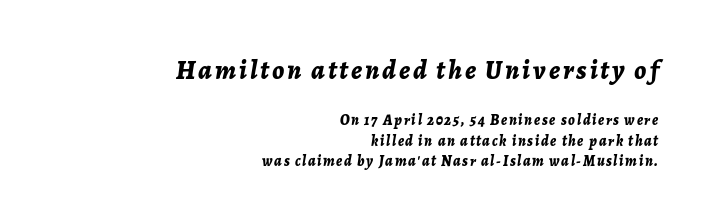
Q: Is the text bold? A: Yes.
Q: Is the text italic (slanted)? A: Yes, it leans right by about 7 degrees.
Q: Is the text underlined? A: No.
Q: How is the paragraph aligned? A: Right-aligned.
Q: Is the spacing between lines tight, normal or loose? A: Normal.
Q: Which block of text is set in a larger size, the first (top) or the second (bottom)? A: The first (top) one.
